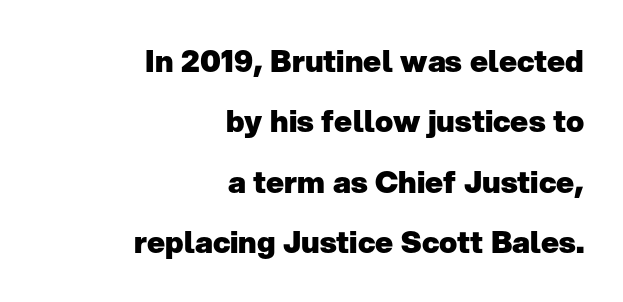
Here the designer chose a conventional face with non-uniform glyph widths. This sample uses plain, unmodified letter spacing. Stroke thickness is high; the sample reads as a true bold. The lettering holds an erect, upright posture throughout.
